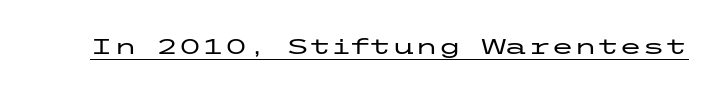
Students, note that the glyphs here touch the page at normal intervals. Does a line run under the words? Yes, clearly. Designer's note — italics off, roman on.
